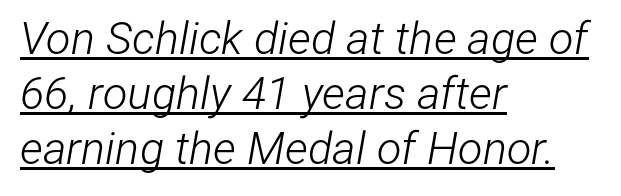
The face looks like a standard text weight, possibly lighter. No extra tracking has been applied to these lines. Do the characters align in a grid? No, the font is proportional. Italic: yes, the glyphs are oblique.
